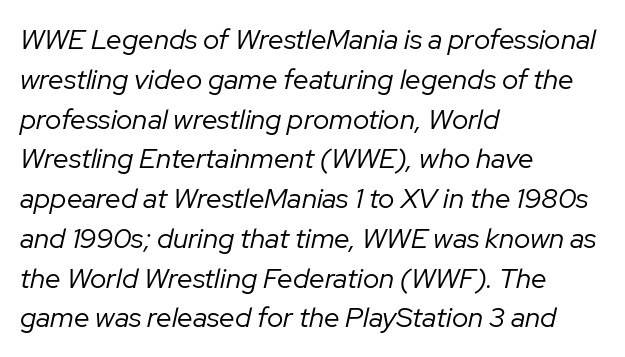
The image shows 28 px regular-weight type, italic (leaning right); set left-aligned, normal line spacing (1.42x), normal letter spacing, not underlined; low stroke contrast and a medium x-height.
